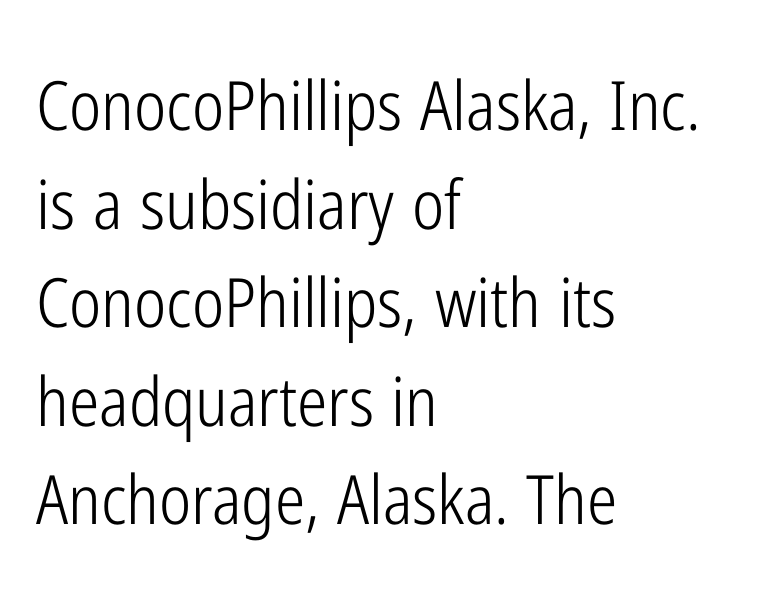
{"serif": "no", "italic": "no", "bold": "no", "weight": "light", "width": "condensed", "stroke_contrast": "low", "x_height": "medium", "monospaced": "no", "underline": "no", "align": "left", "line_spacing": "normal", "line_spacing_ratio": 1.45, "letter_spacing": "normal", "letter_spacing_em": 0.0, "glyph_px": 68}
